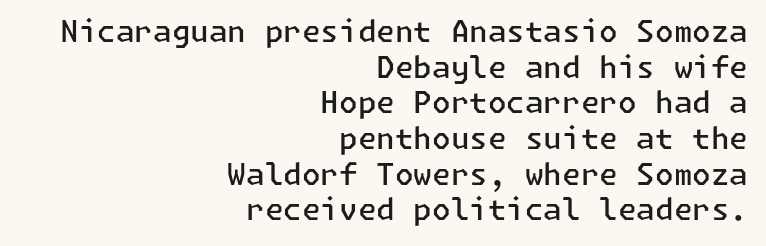
Q: Is the text bold? A: Semi-bold.
Q: Is the text italic (slanted)? A: No, it is upright.
Q: Is the typeface a serif or a sans-serif typeface? A: Sans-serif.
Q: Is the text underlined? A: No.
Q: How is the paragraph aligned? A: Right-aligned.
Q: Is the spacing between letters normal or unusually wide? A: Normal.
Q: Width (condensed, normal, or wide)? A: Normal.
Q: Stroke contrast? A: Low.
Q: x-height? A: Medium.
